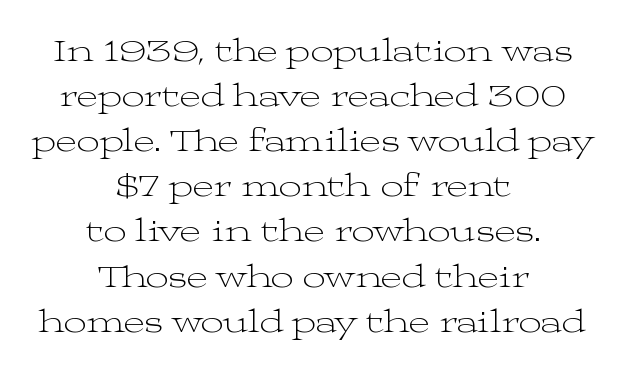
Q: Is the text bold? A: No.
Q: Is the text italic (slanted)? A: No, it is upright.
Q: Is the typeface a serif or a sans-serif typeface? A: Serif.
Q: Is the text underlined? A: No.
Q: How is the paragraph aligned? A: Centered.
Q: Is the spacing between letters normal or unusually wide? A: Normal.
Q: Is the spacing between lines tight, normal or loose? A: Normal.
Q: Width (condensed, normal, or wide)? A: Wide.
Q: Stroke contrast? A: Medium.
Q: x-height? A: Medium.
Q: Monospaced? A: No.
